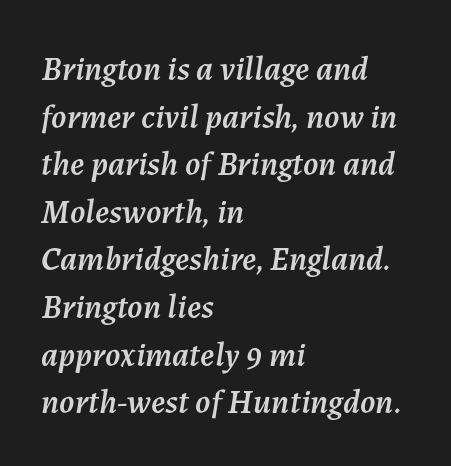
{"italic": "yes", "lean": "right", "slant_degrees": 7, "width": "normal", "stroke_contrast": "medium", "x_height": "medium", "monospaced": "no", "underline": "no", "align": "left", "line_spacing": "normal", "line_spacing_ratio": 1.4, "letter_spacing": "normal", "letter_spacing_em": 0.0, "glyph_px": 34}
